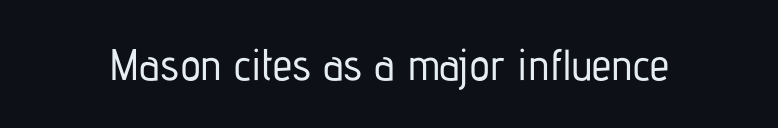
The image shows 44 px condensed sans-serif type, upright; set normal letter spacing, not underlined; low stroke contrast and a medium x-height.
